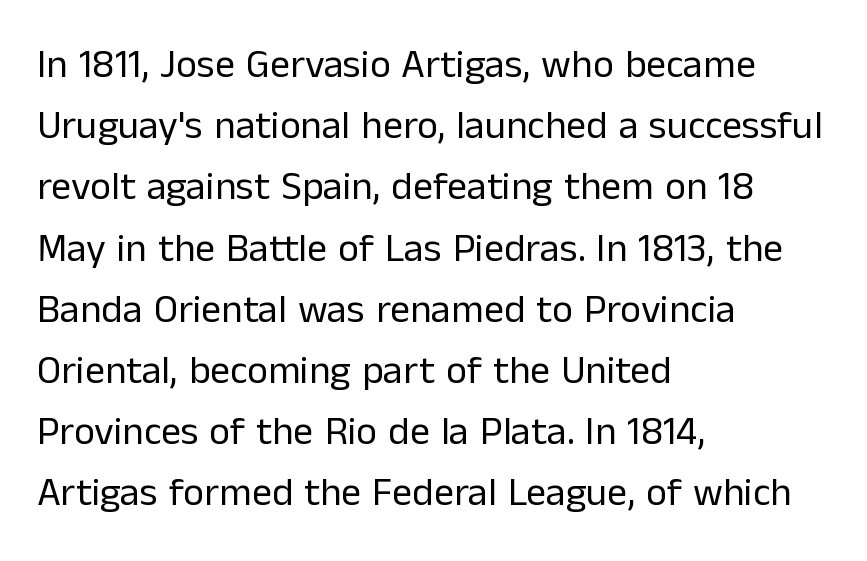
A quiet, ordinary-to-light weight characterises the typeface. Type style note: lacks serifs. Layout note: lines flush left. The glyphs are unaccompanied by any horizontal stroke below them. The leading is moderate, giving the passage an even texture. No extra tracking has been applied to these lines.
